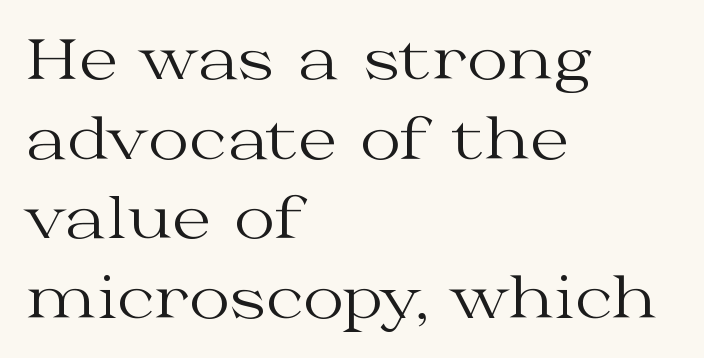
{"serif": "yes", "italic": "no", "bold": "no", "weight": "regular", "width": "wide", "stroke_contrast": "medium", "x_height": "medium", "monospaced": "no", "underline": "no", "align": "left", "line_spacing": "normal", "line_spacing_ratio": 1.42, "letter_spacing": "normal", "letter_spacing_em": 0.0, "glyph_px": 56}
